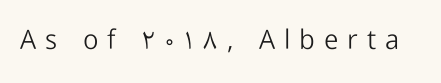
Q: Is the text bold? A: No.
Q: Is the text italic (slanted)? A: No, it is upright.
Q: Is the text underlined? A: No.
Q: Is the spacing between letters normal or unusually wide? A: Unusually wide.
